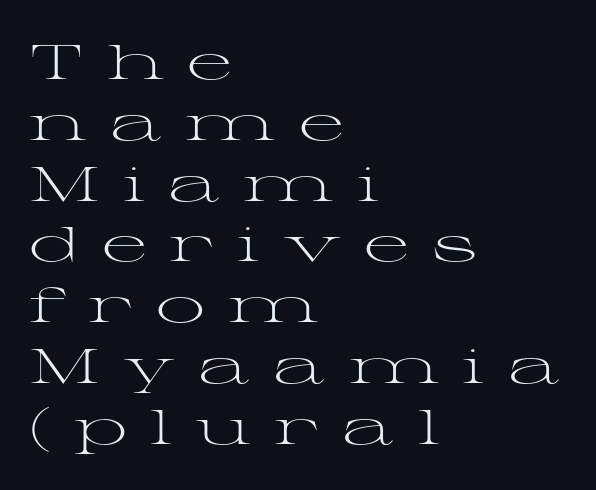
{"serif": "yes", "italic": "no", "bold": "no", "weight": "light", "width": "wide", "stroke_contrast": "medium", "x_height": "medium", "monospaced": "no", "underline": "no", "align": "left", "line_spacing_ratio": 1.24, "letter_spacing": "wide", "letter_spacing_em": 0.47, "glyph_px": 49}
